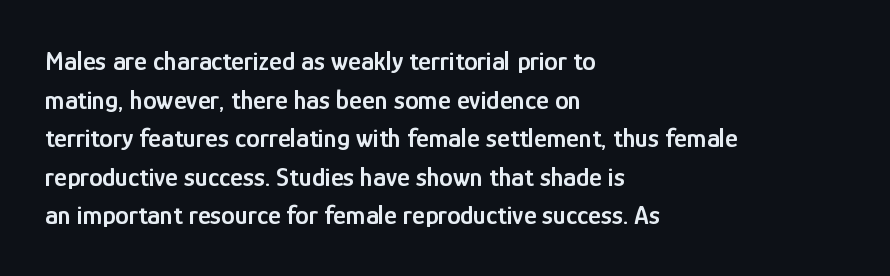
Q: Is the text bold? A: Semi-bold.
Q: Is the text italic (slanted)? A: No, it is upright.
Q: Is the text underlined? A: No.
Q: How is the paragraph aligned? A: Left-aligned.
Q: Is the spacing between letters normal or unusually wide? A: Normal.
Q: Is the spacing between lines tight, normal or loose? A: Normal.
